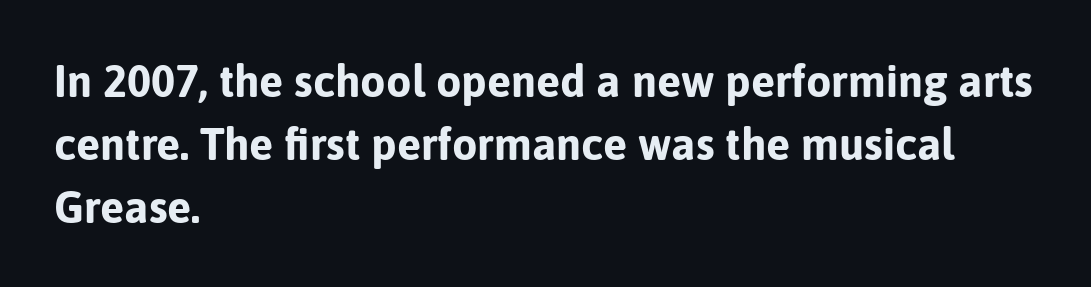
The space between consecutive lines is moderate. Its strokes are broad and dark, the hallmark of bold type. No word sits above an underline. Glyph-to-glyph distance matches everyday printed text. Alignment: flush left. Rendered with straight, roman letterforms.
